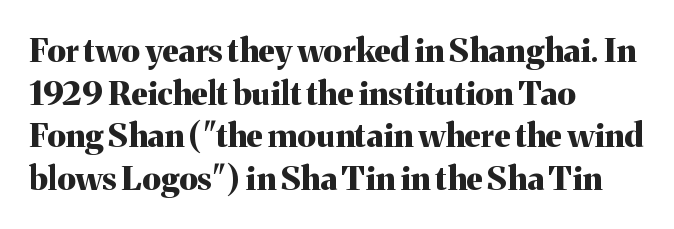
The image shows 33 px bold serif type, upright; set left-aligned, normal line spacing (1.29x), normal letter spacing, not underlined; medium stroke contrast and a medium x-height.
